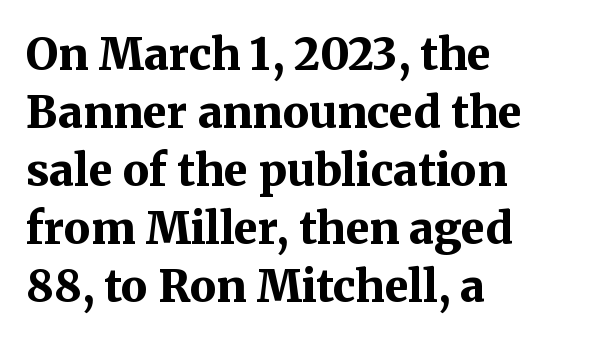
Weight: bold. Think of a printed novel: that variable character pitch is what you see here. The strip under each line holds only bare page. How are the letters spaced? Ordinarily, with no added tracking.
